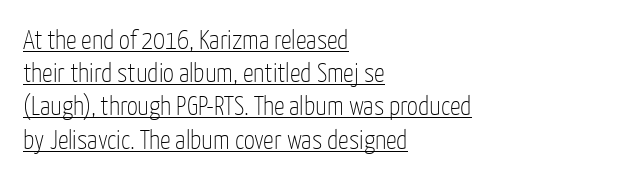
{"italic": "no", "bold": "no", "underline": "yes", "align": "left", "line_spacing_ratio": 1.23, "letter_spacing": "normal", "letter_spacing_em": 0.0, "glyph_px": 27}
